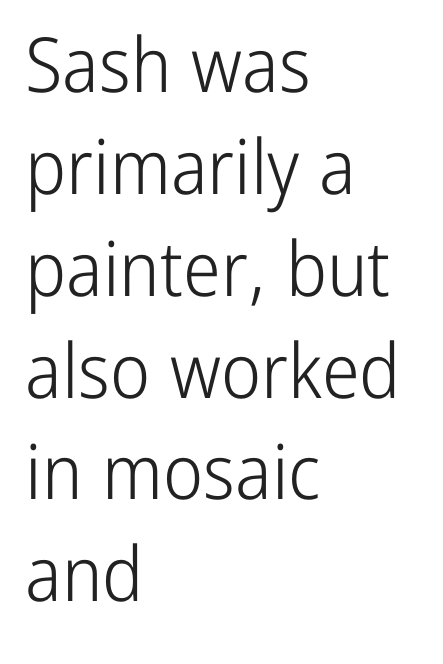
Q: Is the text bold? A: No.
Q: Is the text italic (slanted)? A: No, it is upright.
Q: Is the typeface a serif or a sans-serif typeface? A: Sans-serif.
Q: Is the text underlined? A: No.
Q: How is the paragraph aligned? A: Left-aligned.
Q: Is the spacing between letters normal or unusually wide? A: Normal.
Q: Is the spacing between lines tight, normal or loose? A: Normal.
Q: Width (condensed, normal, or wide)? A: Condensed.
Q: Stroke contrast? A: Low.
Q: x-height? A: Medium.
Q: Monospaced? A: No.
